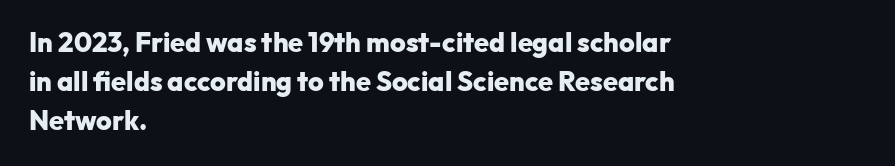
{"italic": "no", "bold": "yes", "underline": "no", "align": "left", "line_spacing": "normal", "line_spacing_ratio": 1.44, "letter_spacing": "normal", "letter_spacing_em": 0.0, "glyph_px": 27}
